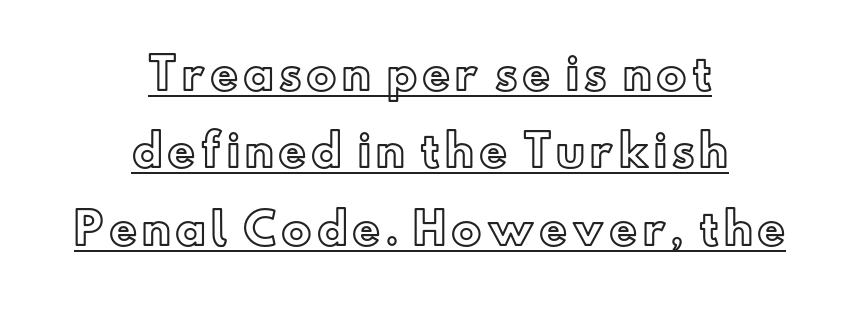
Q: Is the text italic (slanted)? A: No, it is upright.
Q: Is the text underlined? A: Yes.
Q: How is the paragraph aligned? A: Centered.
Q: Width (condensed, normal, or wide)? A: Normal.
Q: x-height? A: Small.
Q: Monospaced? A: No.
